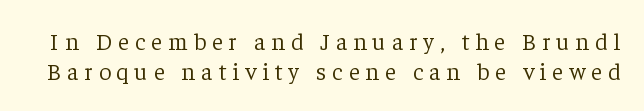
The image shows 24 px text type, upright; set normal line spacing (1.26x), unusually wide letter spacing (+0.25 em), not underlined.
